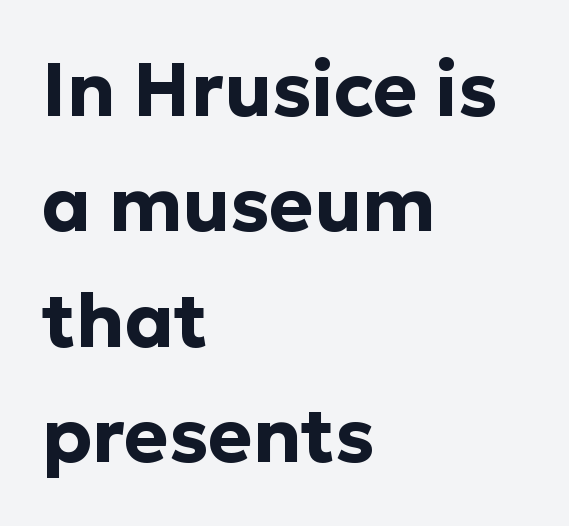
Q: Is the text bold? A: Yes.
Q: Is the text italic (slanted)? A: No, it is upright.
Q: Is the typeface a serif or a sans-serif typeface? A: Sans-serif.
Q: Is the text underlined? A: No.
Q: How is the paragraph aligned? A: Left-aligned.
Q: Is the spacing between letters normal or unusually wide? A: Normal.
Q: Is the spacing between lines tight, normal or loose? A: Normal.
Q: Width (condensed, normal, or wide)? A: Normal.
Q: Stroke contrast? A: Low.
Q: x-height? A: Medium.
Q: Monospaced? A: No.
